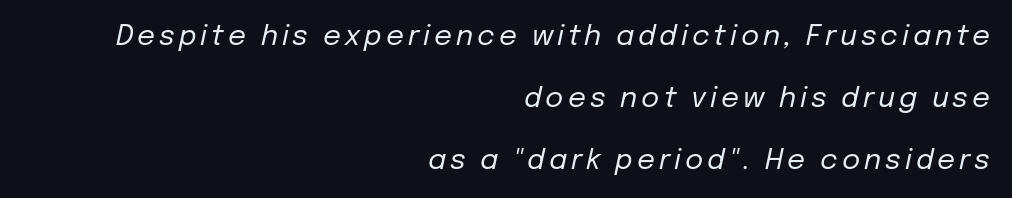
Lines of text with bare space underneath. The font sits on the lighter half of the weight spectrum, regular included. Proportional: the letters do not fall into vertical columns. The compositor pushed each line to the right boundary.
